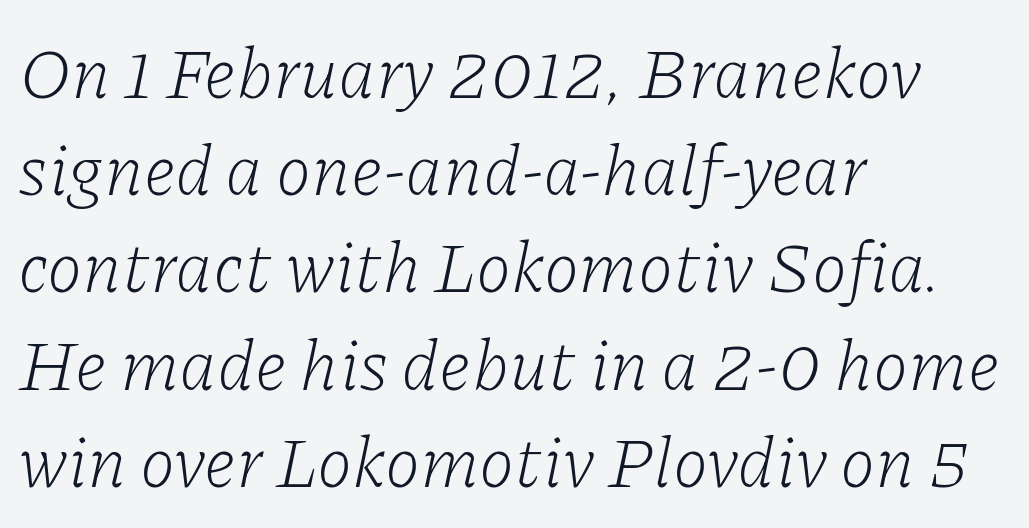
The image shows 72 px light serif type, italic (leaning right); set left-aligned, normal line spacing (1.35x), normal letter spacing, not underlined; low stroke contrast and a medium x-height.
